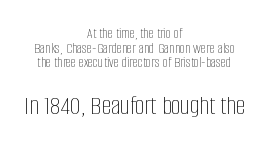
{"italic": "no", "bold": "no", "underline": "no", "align": "center", "line_spacing": "tight", "line_spacing_ratio": 0.97, "letter_spacing": "normal", "letter_spacing_em": 0.0, "larger_block": "second", "size_ratio": 1.8, "glyph_px": 27}
